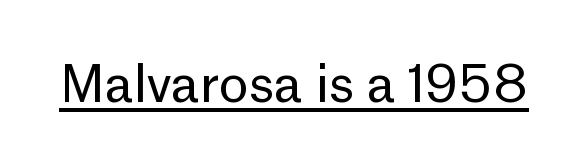
The image shows 51 px regular-weight sans-serif type, upright; set normal letter spacing, underlined; low stroke contrast and a medium x-height.
